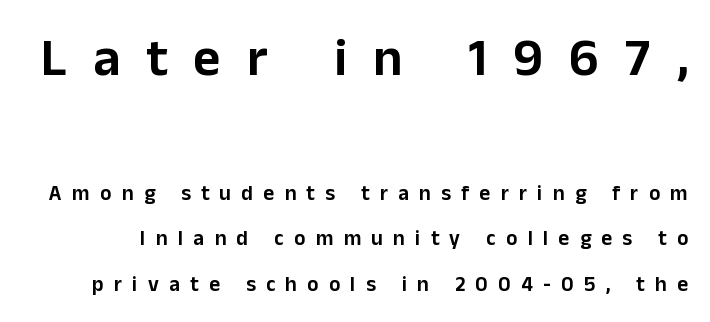
{"serif": "no", "italic": "no", "width": "normal", "stroke_contrast": "low", "x_height": "medium", "monospaced": "no", "underline": "no", "line_spacing": "loose", "line_spacing_ratio": 2.16, "letter_spacing": "wide", "letter_spacing_em": 0.49, "larger_block": "first", "size_ratio": 2.52, "glyph_px": 53}
